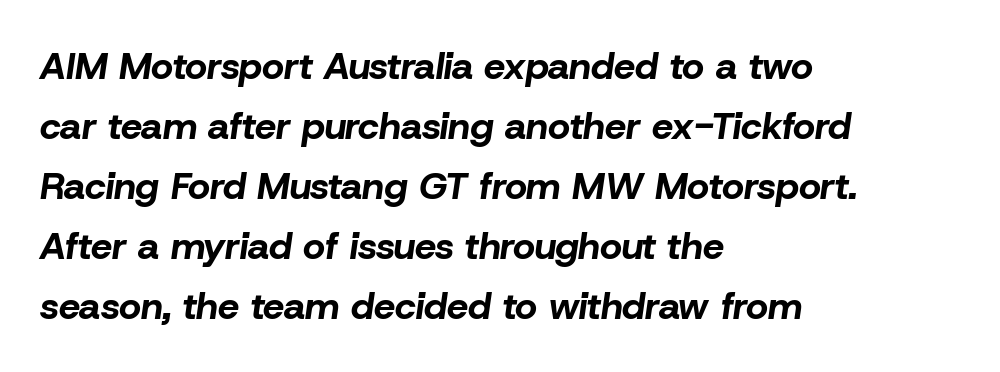
Compared with typical paragraphs, the rows here are spaced about the same. These lines keep a tight, regular rhythm from letter to letter. The passage shown is typed in a proportional face where columns would drift. Would a proofreader flag this as italicized? Yes. Lines of text with bare space underneath. The rendering anchors every line to the left-hand side.
